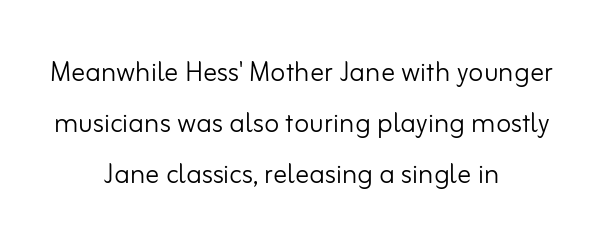
The image shows 35 px light sans-serif type, upright; set centered, normal line spacing (1.46x), normal letter spacing, not underlined; low stroke contrast and a small x-height.
